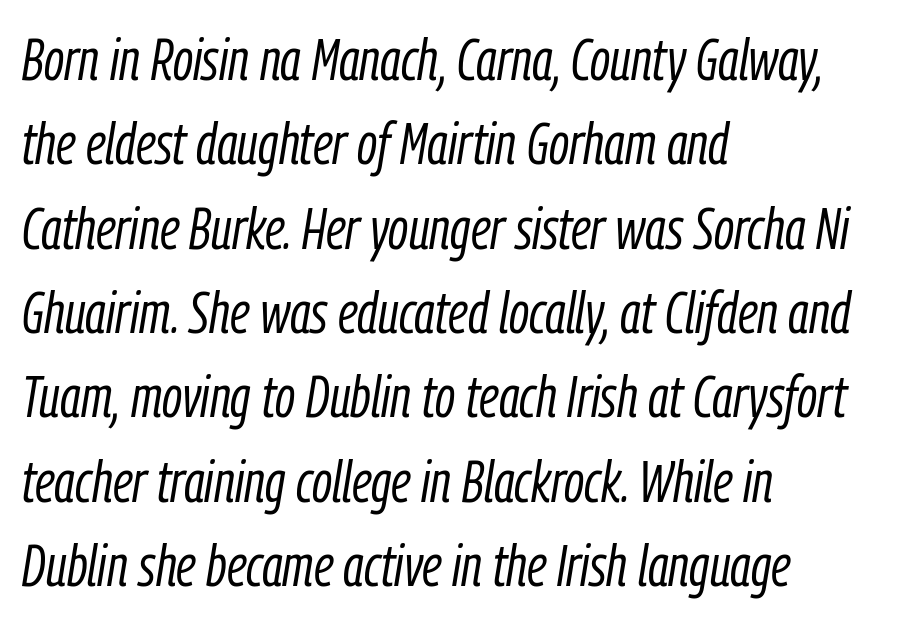
Think of a printed novel: that variable character pitch is what you see here. Slanted lettering throughout. Evenly set lines give the paragraph a standard silhouette. Each line starts at the same left margin while the right side varies. Weight: in the light-to-regular range.
